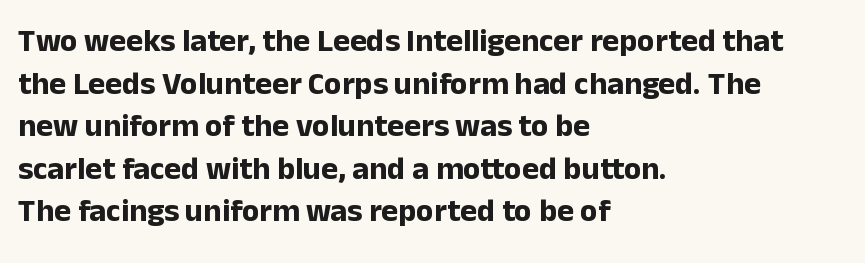
Notice how thick the strokes are: this is what a full bold looks like. Nope, no serifs anywhere on these letters. The typesetter chose a ragged-right arrangement here. Regarding leading, the lines here are spaced in the standard way. Students, note that the glyphs here touch the page at normal intervals.
